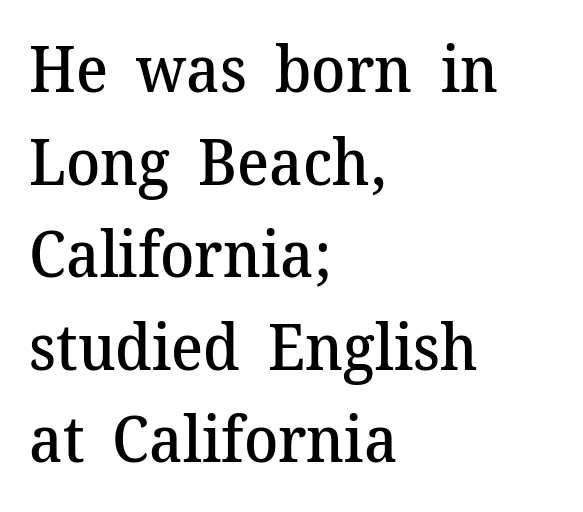
The image shows 63 px semibold serif type, upright; set left-aligned, normal line spacing (1.47x), normal letter spacing, not underlined; medium stroke contrast and a medium x-height.
